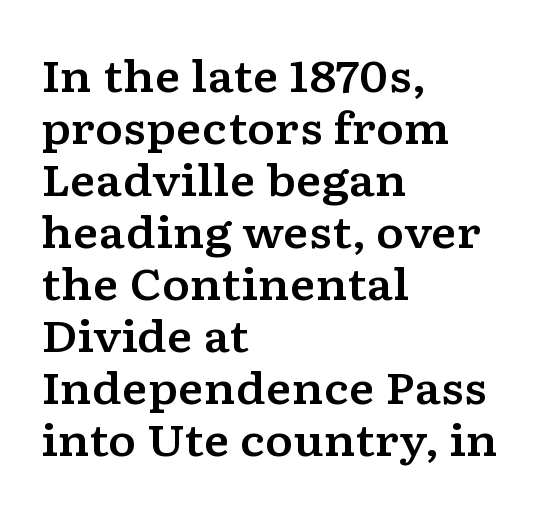
{"serif": "yes", "italic": "no", "width": "wide", "stroke_contrast": "low", "x_height": "medium", "monospaced": "no", "underline": "no", "align": "left", "line_spacing_ratio": 1.21, "letter_spacing": "normal", "letter_spacing_em": 0.0, "glyph_px": 43}
